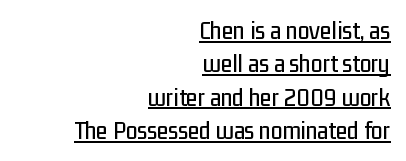
Q: Is the text italic (slanted)? A: No, it is upright.
Q: Is the text underlined? A: Yes.
Q: How is the paragraph aligned? A: Right-aligned.
Q: Is the spacing between letters normal or unusually wide? A: Normal.
Q: Is the spacing between lines tight, normal or loose? A: Normal.
